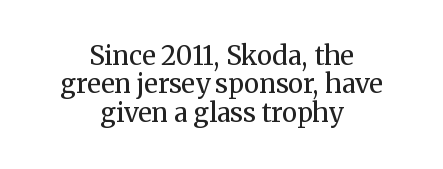
Q: Is the text bold? A: No.
Q: Is the text italic (slanted)? A: No, it is upright.
Q: Is the text underlined? A: No.
Q: How is the paragraph aligned? A: Centered.
Q: Is the spacing between letters normal or unusually wide? A: Normal.
Q: Is the spacing between lines tight, normal or loose? A: Tight.
